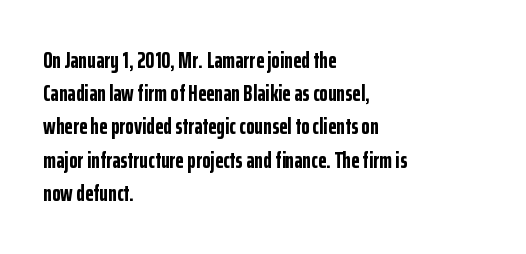
The image shows 22 px bold type, upright; set left-aligned, normal line spacing (1.51x), normal letter spacing, not underlined.
